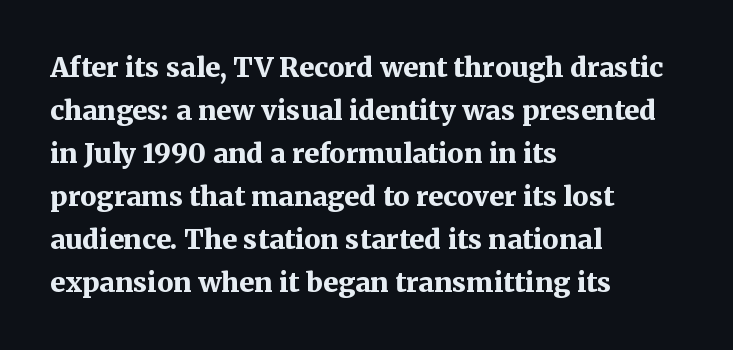
Q: Is the text bold? A: Yes.
Q: Is the text italic (slanted)? A: No, it is upright.
Q: Is the text underlined? A: No.
Q: How is the paragraph aligned? A: Left-aligned.
Q: Is the spacing between letters normal or unusually wide? A: Normal.
Q: Is the spacing between lines tight, normal or loose? A: Normal.
